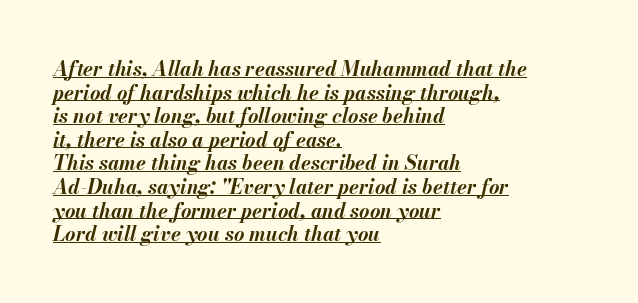
Q: Is the text bold? A: Yes.
Q: Is the text italic (slanted)? A: Yes, it leans right by about 13 degrees.
Q: Is the text underlined? A: Yes.
Q: How is the paragraph aligned? A: Left-aligned.
Q: Is the spacing between letters normal or unusually wide? A: Normal.
